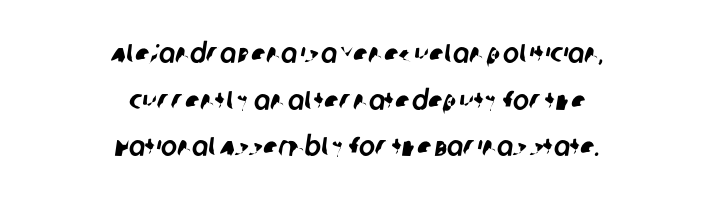
Nothing unusual about the tracking: characters are spaced as the font intends. Each line is balanced around a shared central axis. The zone under the glyphs is completely vacant.
